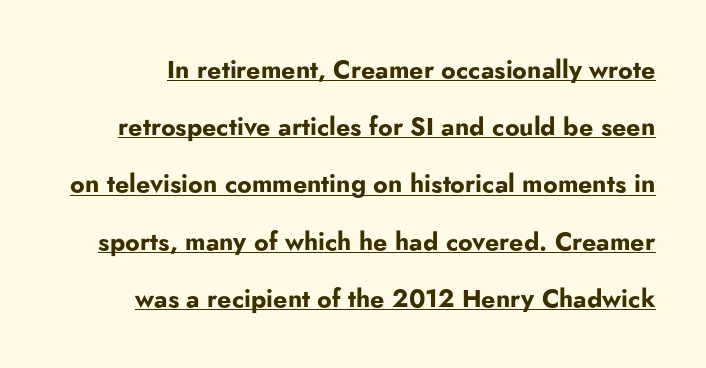
Q: Is the text bold? A: Yes.
Q: Is the text italic (slanted)? A: No, it is upright.
Q: Is the text underlined? A: Yes.
Q: Is the spacing between letters normal or unusually wide? A: Normal.
Q: Is the spacing between lines tight, normal or loose? A: Loose.
